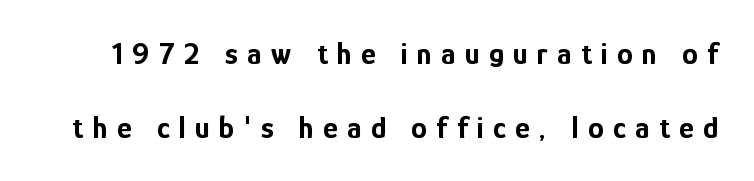
The image shows 31 px bold, condensed sans-serif type, upright; set loose line spacing (2.38x), unusually wide letter spacing (+0.3 em), not underlined; low stroke contrast and a medium x-height.
